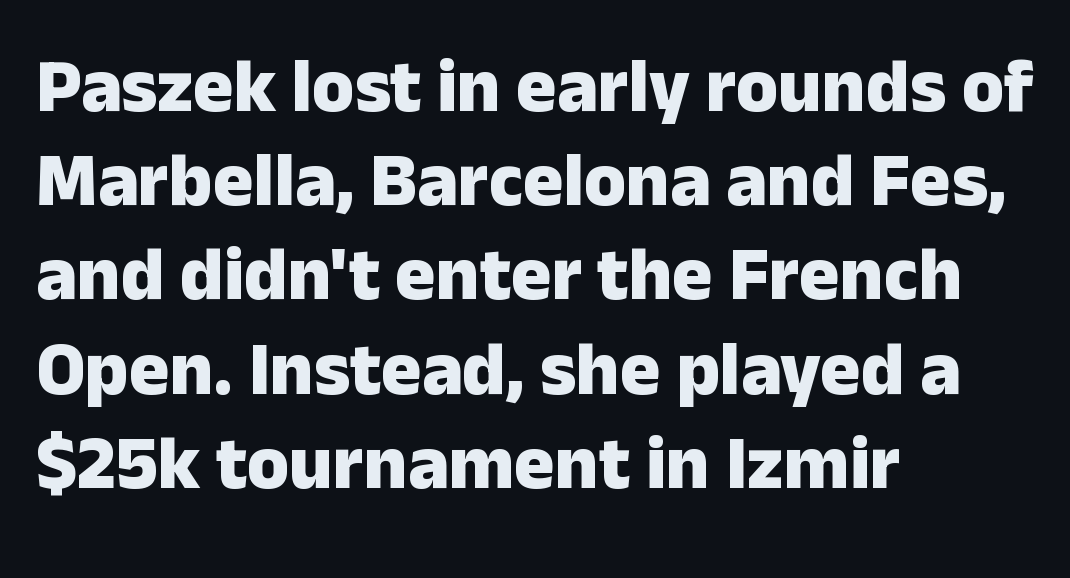
{"serif": "no", "italic": "no", "bold": "yes", "weight": "heavy", "width": "normal", "stroke_contrast": "low", "x_height": "medium", "monospaced": "no", "underline": "no", "align": "left", "line_spacing_ratio": 1.24, "letter_spacing": "normal", "letter_spacing_em": 0.0, "glyph_px": 76}
